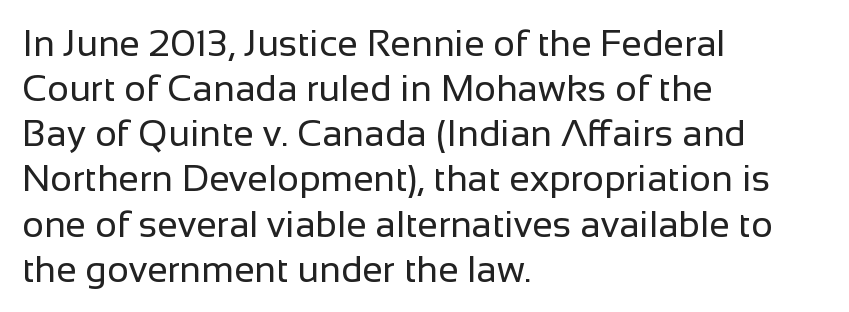
Q: Is the text bold? A: No.
Q: Is the text italic (slanted)? A: No, it is upright.
Q: Is the typeface a serif or a sans-serif typeface? A: Sans-serif.
Q: Is the text underlined? A: No.
Q: How is the paragraph aligned? A: Left-aligned.
Q: Is the spacing between letters normal or unusually wide? A: Normal.
Q: Width (condensed, normal, or wide)? A: Normal.
Q: Stroke contrast? A: Low.
Q: x-height? A: Medium.
Q: Monospaced? A: No.
